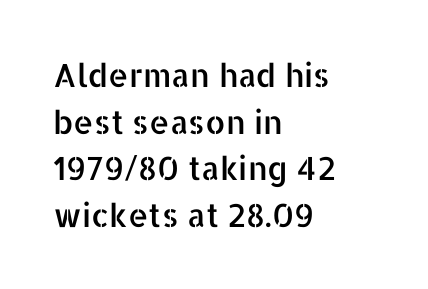
{"serif": "no", "italic": "no", "width": "normal", "stroke_contrast": "low", "x_height": "medium", "monospaced": "no", "underline": "no", "align": "left", "line_spacing": "normal", "line_spacing_ratio": 1.46, "letter_spacing": "normal", "letter_spacing_em": 0.0, "glyph_px": 32}
